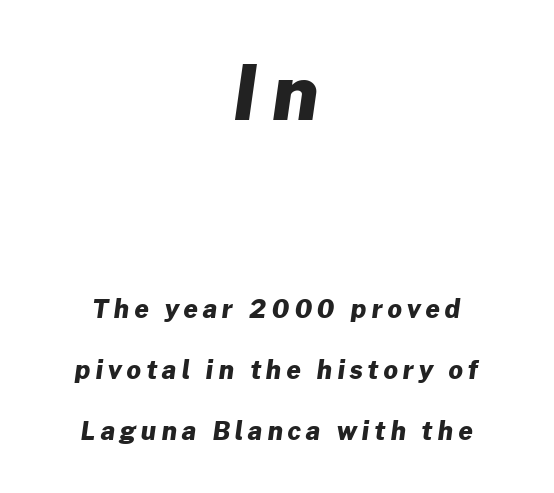
{"serif": "no", "bold": "yes", "weight": "heavy", "width": "normal", "stroke_contrast": "low", "x_height": "medium", "monospaced": "no", "underline": "no", "align": "center", "line_spacing": "loose", "line_spacing_ratio": 2.45, "letter_spacing": "wide", "letter_spacing_em": 0.2, "larger_block": "first", "size_ratio": 3.04, "glyph_px": 76}
